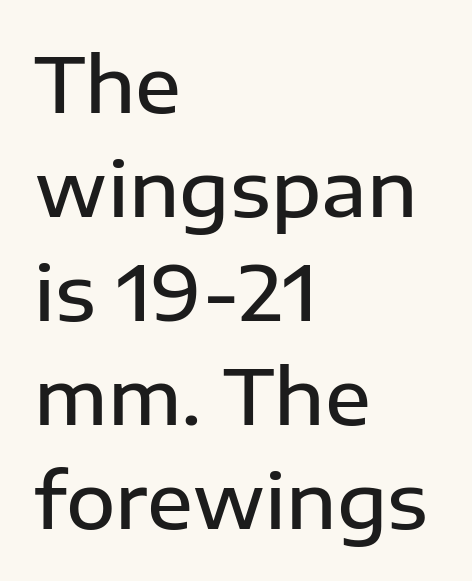
Q: Is the text bold? A: Semi-bold.
Q: Is the text italic (slanted)? A: No, it is upright.
Q: Is the typeface a serif or a sans-serif typeface? A: Sans-serif.
Q: Is the text underlined? A: No.
Q: How is the paragraph aligned? A: Left-aligned.
Q: Is the spacing between letters normal or unusually wide? A: Normal.
Q: Is the spacing between lines tight, normal or loose? A: Normal.
Q: Width (condensed, normal, or wide)? A: Normal.
Q: Stroke contrast? A: Low.
Q: x-height? A: Medium.
Q: Monospaced? A: No.
